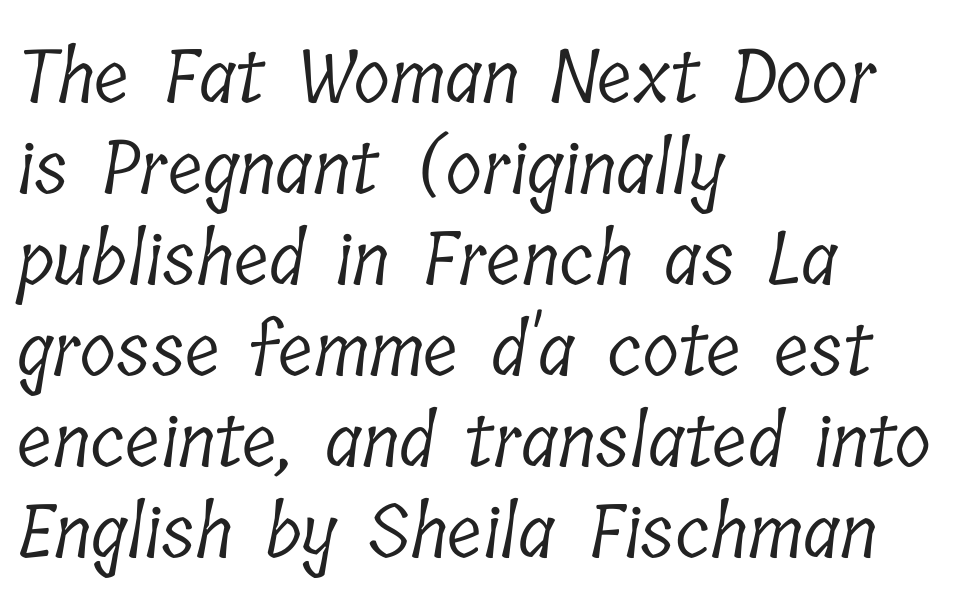
Check under the words: just untouched page. The letterforms sit shoulder to shoulder at normal distance. Is this a fixed-width face? No — the glyphs have proportional, varying widths. Heaviness? Minimal to ordinary, like unemphasized prose.
